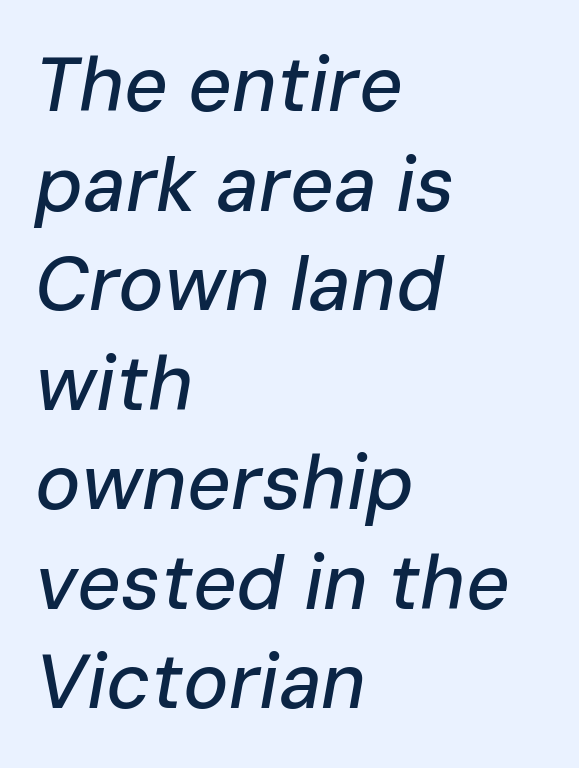
{"italic": "yes", "lean": "right", "slant_degrees": 10, "width": "normal", "stroke_contrast": "low", "x_height": "medium", "monospaced": "no", "underline": "no", "align": "left", "line_spacing": "normal", "line_spacing_ratio": 1.31, "letter_spacing": "normal", "letter_spacing_em": 0.0, "glyph_px": 76}
